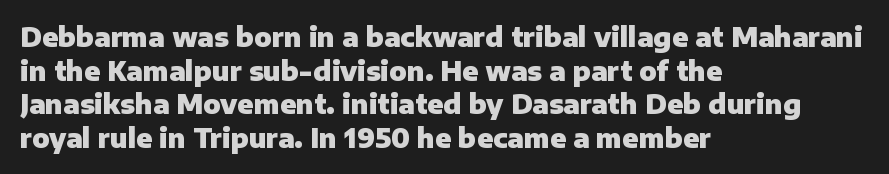
Q: Is the text bold? A: Yes.
Q: Is the text italic (slanted)? A: No, it is upright.
Q: Is the text underlined? A: No.
Q: How is the paragraph aligned? A: Left-aligned.
Q: Is the spacing between letters normal or unusually wide? A: Normal.
Q: Is the spacing between lines tight, normal or loose? A: Normal.
